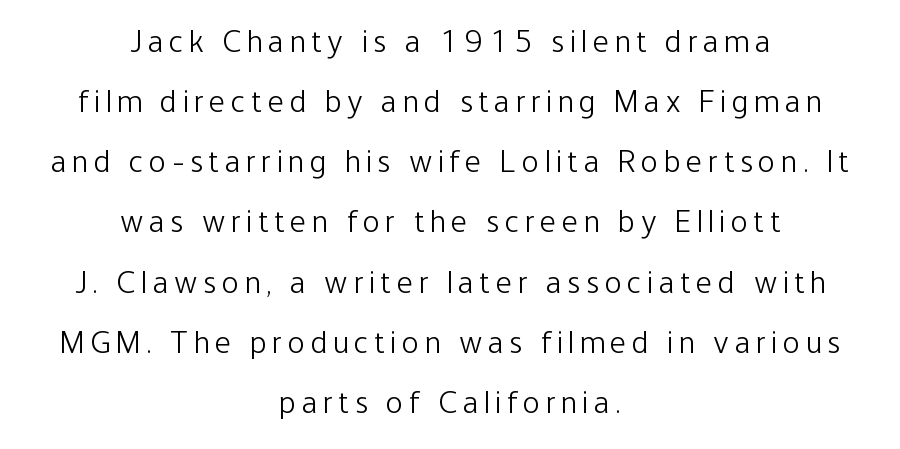
Horizontal alignment here is central, giving a formal, balanced look. You could not count columns in this text — the font is proportionally spaced. This is roman type, the default non-slanted kind. This rendering employs a face without finishing strokes, i.e., a sans-serif.
